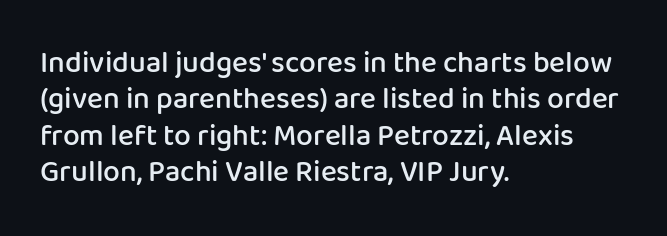
The image shows 30 px semibold sans-serif type, upright; set left-aligned, line spacing 1.21x, normal letter spacing, not underlined; low stroke contrast and a medium x-height.
